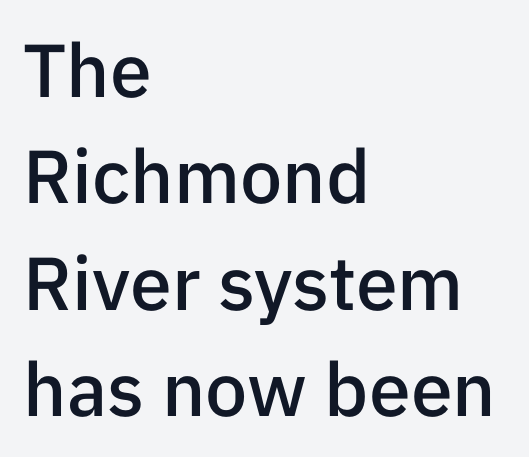
One-word summary of the alignment: left. A bit beefed up — I'd call it semibold rather than bold. Observe the ordinary spacing: letters are neighbours, not strangers. Rendered with straight, roman letterforms.
